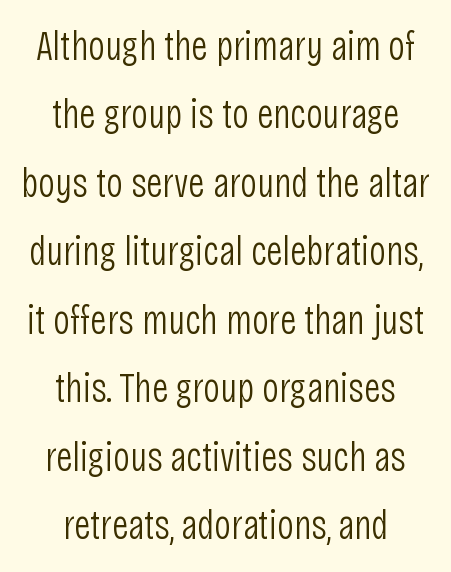
Stroke mass is kept to a normal reading level or below. Every stem runs plumb, perpendicular to the baseline. A typesetter would label this face a sans. Bare-footed words on every line. Centered paragraph, ragged on both sides. The letters sit at their default tracking, neither squeezed nor spread.
